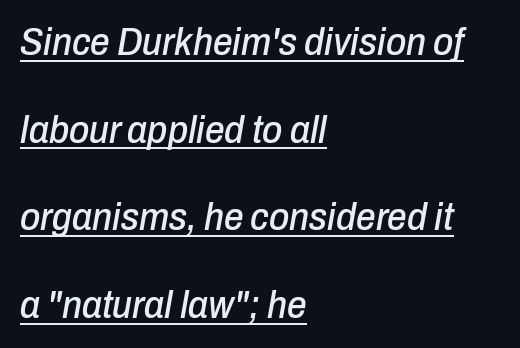
Q: Is the text italic (slanted)? A: Yes, it leans right by about 10 degrees.
Q: Is the text underlined? A: Yes.
Q: How is the paragraph aligned? A: Left-aligned.
Q: Is the spacing between letters normal or unusually wide? A: Normal.
Q: Is the spacing between lines tight, normal or loose? A: Loose.
Q: Width (condensed, normal, or wide)? A: Condensed.
Q: Stroke contrast? A: Low.
Q: x-height? A: Medium.
Q: Monospaced? A: No.
